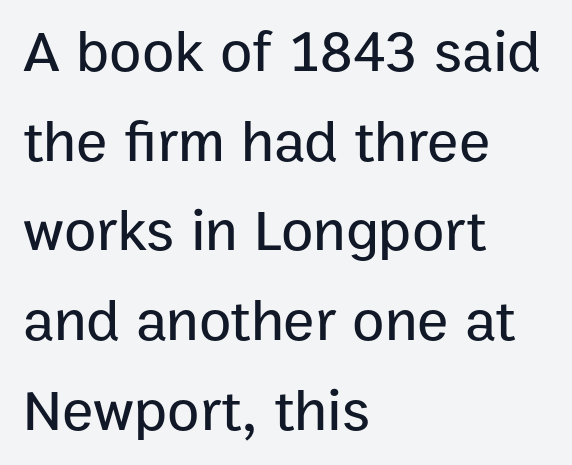
The image shows 59 px sans-serif type, upright; set left-aligned, normal line spacing (1.52x), normal letter spacing, not underlined; low stroke contrast and a medium x-height.
